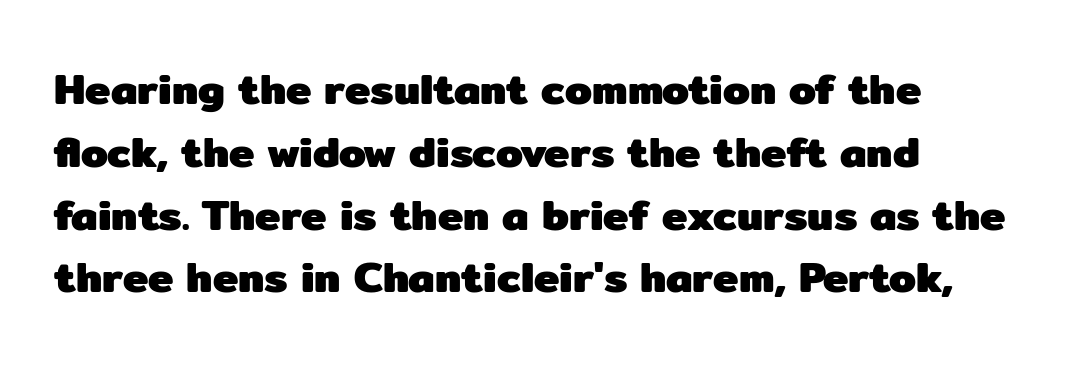
{"serif": "no", "italic": "no", "bold": "yes", "weight": "heavy", "width": "normal", "stroke_contrast": "low", "x_height": "medium", "monospaced": "no", "underline": "no", "align": "left", "line_spacing": "normal", "line_spacing_ratio": 1.46, "letter_spacing": "normal", "letter_spacing_em": 0.0, "glyph_px": 43}
